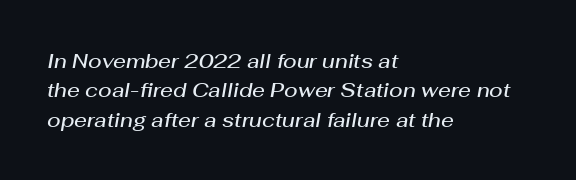
The image shows 20 px text type, italic (leaning right); set left-aligned, normal line spacing (1.47x), normal letter spacing, not underlined.
